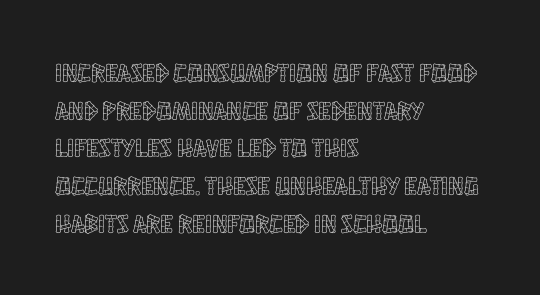
{"italic": "no", "underline": "no", "align": "left", "line_spacing": "normal", "line_spacing_ratio": 1.45, "letter_spacing": "normal", "letter_spacing_em": 0.0, "glyph_px": 26}
